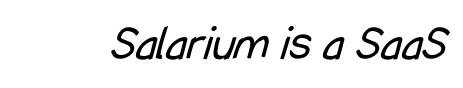
Nothing heavy about these letters — not bold at all. The area under the type is left untouched. Caption: standard tracking, unaltered. To sum up the face: it is a sans, with no serifs. The passage shown is typed in a proportional face where columns would drift.
